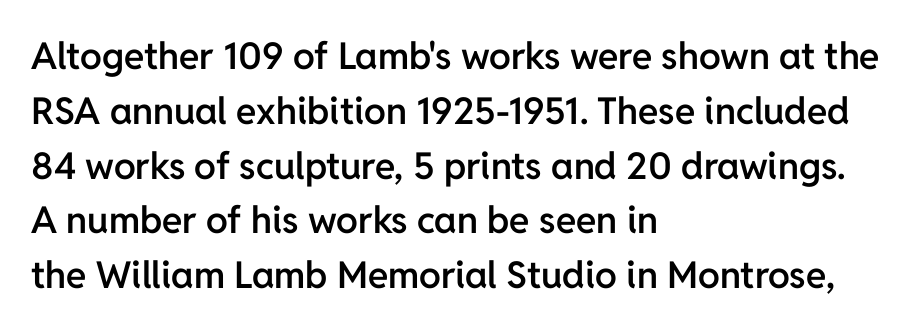
The image shows 37 px semibold sans-serif type, upright; set left-aligned, normal line spacing (1.48x), normal letter spacing, not underlined; low stroke contrast and a medium x-height.
